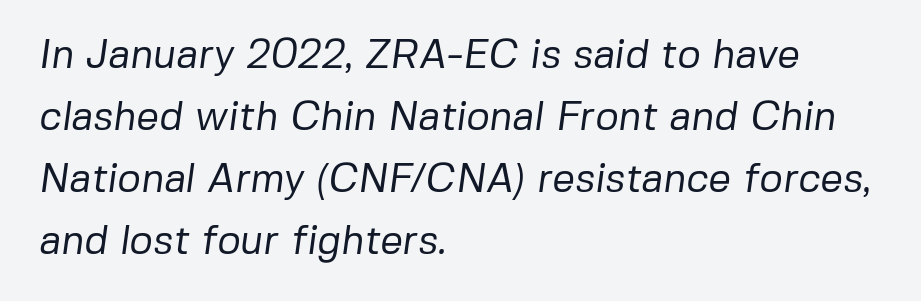
{"serif": "no", "bold": "no", "weight": "regular", "width": "normal", "stroke_contrast": "low", "x_height": "medium", "monospaced": "no", "underline": "no", "align": "left", "line_spacing": "normal", "line_spacing_ratio": 1.55, "letter_spacing": "normal", "letter_spacing_em": 0.0, "glyph_px": 40}
